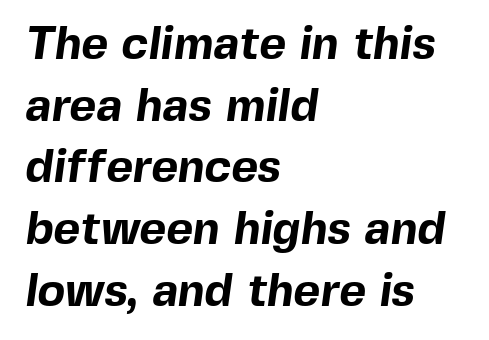
{"serif": "no", "bold": "yes", "weight": "bold", "width": "normal", "x_height": "medium", "monospaced": "no", "underline": "no", "align": "left", "line_spacing": "normal", "line_spacing_ratio": 1.34, "letter_spacing": "normal", "letter_spacing_em": 0.0, "glyph_px": 46}
